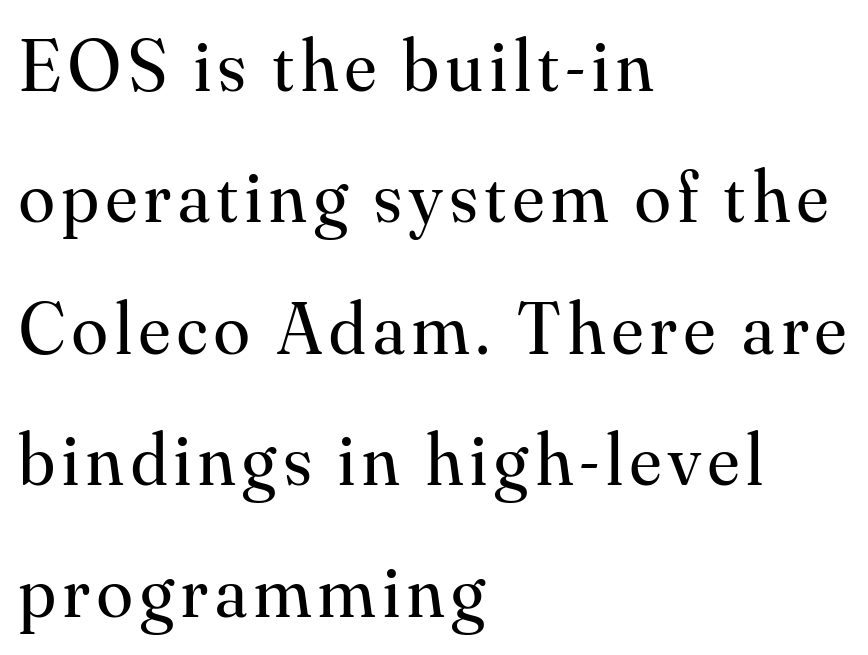
Unbolded letterforms with no extra heft. Posture: vertical. The face used here is proportionally spaced, like ordinary book or web type. Is this a sans? No — the strokes have serifs. A student would call this left alignment; a typographer would say flush left, rag right.
